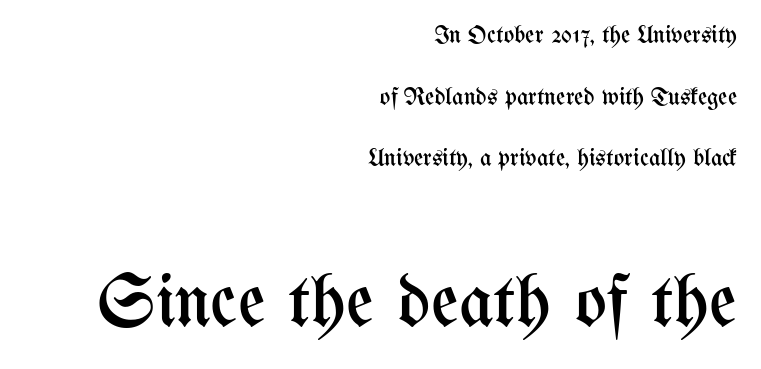
Q: Is the text bold? A: No.
Q: Is the text italic (slanted)? A: No, it is upright.
Q: Is the text underlined? A: No.
Q: How is the paragraph aligned? A: Right-aligned.
Q: Is the spacing between letters normal or unusually wide? A: Normal.
Q: Is the spacing between lines tight, normal or loose? A: Loose.
Q: Which block of text is set in a larger size, the first (top) or the second (bottom)? A: The second (bottom) one.
Q: Width (condensed, normal, or wide)? A: Condensed.
Q: Stroke contrast? A: Medium.
Q: x-height? A: Medium.
Q: Monospaced? A: No.
